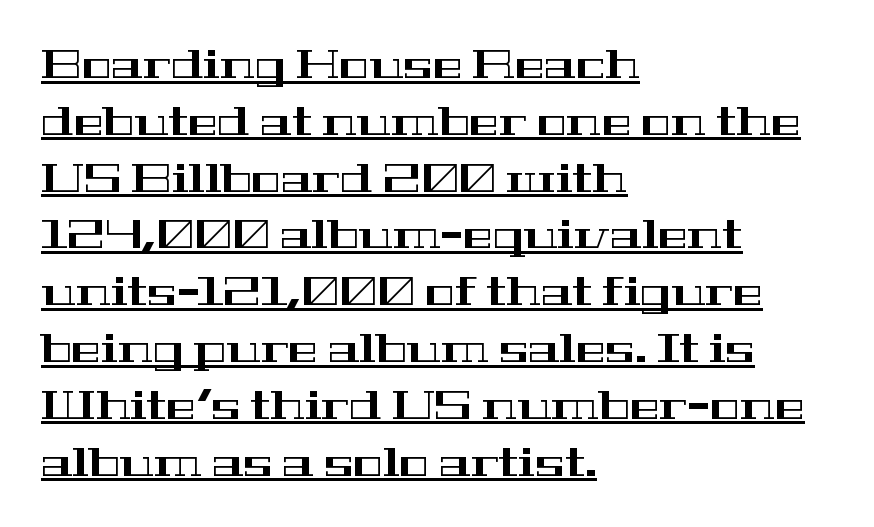
Q: Is the text italic (slanted)? A: No, it is upright.
Q: Is the typeface a serif or a sans-serif typeface? A: Serif.
Q: Is the text underlined? A: Yes.
Q: How is the paragraph aligned? A: Left-aligned.
Q: Is the spacing between letters normal or unusually wide? A: Normal.
Q: Is the spacing between lines tight, normal or loose? A: Normal.
Q: Width (condensed, normal, or wide)? A: Wide.
Q: Stroke contrast? A: High.
Q: x-height? A: Medium.
Q: Monospaced? A: No.
